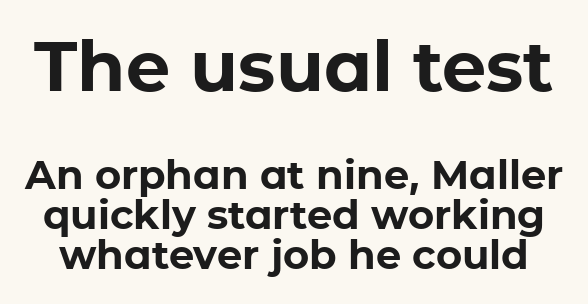
{"serif": "no", "italic": "no", "bold": "yes", "weight": "bold", "width": "normal", "stroke_contrast": "low", "x_height": "medium", "monospaced": "no", "underline": "no", "line_spacing": "tight", "line_spacing_ratio": 1.01, "letter_spacing": "normal", "letter_spacing_em": 0.0, "larger_block": "first", "size_ratio": 1.75, "glyph_px": 70}
